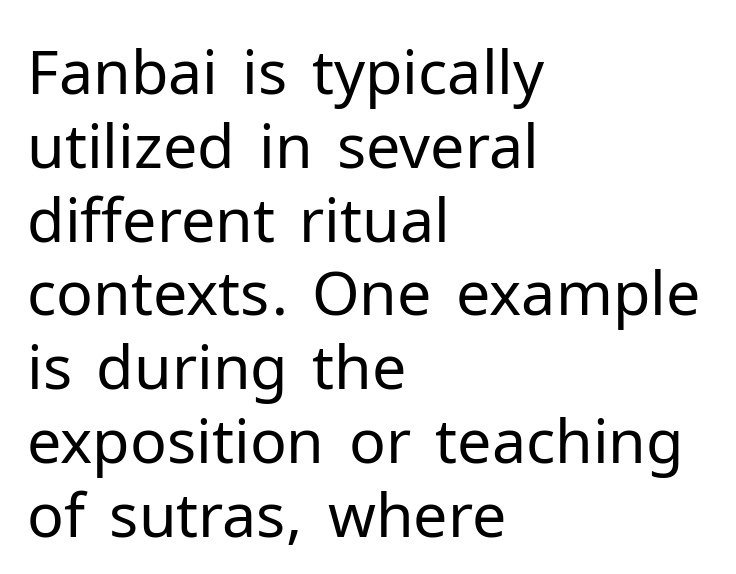
{"serif": "no", "italic": "no", "bold": "no", "weight": "regular", "width": "normal", "stroke_contrast": "low", "x_height": "medium", "monospaced": "no", "underline": "no", "align": "left", "line_spacing_ratio": 1.21, "letter_spacing": "normal", "letter_spacing_em": 0.0, "glyph_px": 61}
